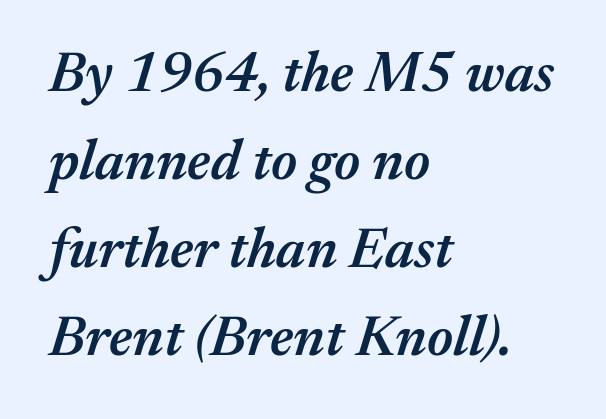
The image shows 56 px semibold type, italic (leaning right); set left-aligned, normal line spacing (1.57x), normal letter spacing, not underlined; medium stroke contrast and a medium x-height.
